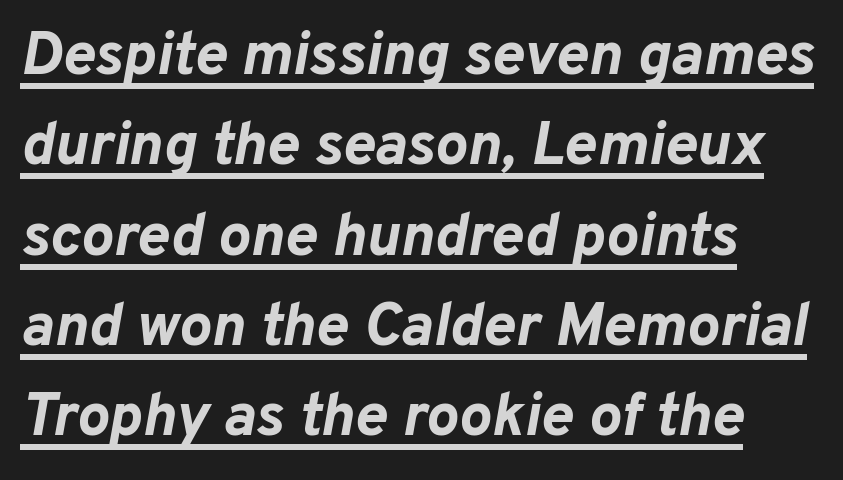
Q: Is the text bold? A: Yes.
Q: Is the text italic (slanted)? A: Yes, it leans right by about 10 degrees.
Q: Is the text underlined? A: Yes.
Q: How is the paragraph aligned? A: Left-aligned.
Q: Is the spacing between letters normal or unusually wide? A: Normal.
Q: Is the spacing between lines tight, normal or loose? A: Normal.
Q: Width (condensed, normal, or wide)? A: Normal.
Q: Stroke contrast? A: Low.
Q: x-height? A: Medium.
Q: Monospaced? A: No.
